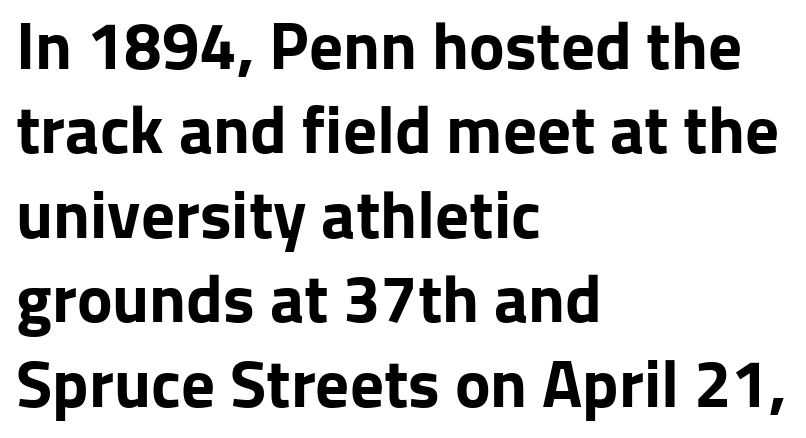
Rule under the text: the space is simply empty. The face used here is a sans, in the tradition of grotesques and geometrics. The paragraph shown leans on its left margin. This block has exactly the height ordinary leading produces.
